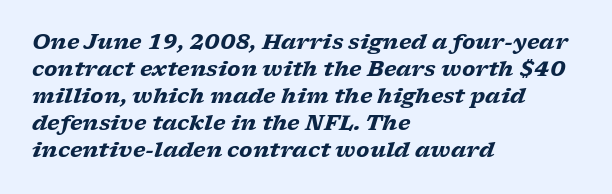
The image shows 21 px bold type, italic (leaning right); set left-aligned, normal line spacing (1.28x), normal letter spacing, not underlined.
